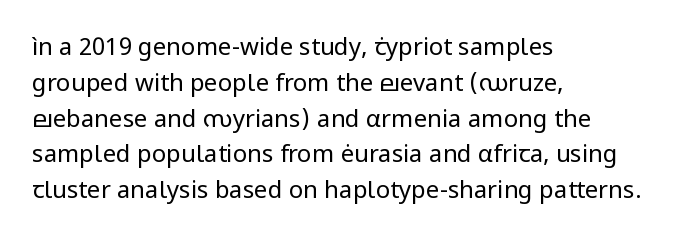
The image shows 24 px text type, upright; set left-aligned, normal line spacing (1.49x), normal letter spacing, not underlined.
